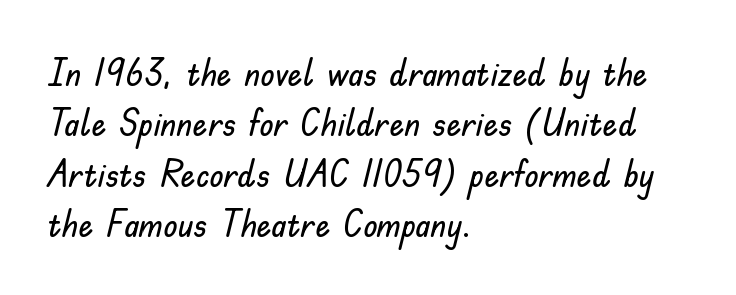
The image shows 37 px sans-serif type; set left-aligned, normal line spacing (1.36x), normal letter spacing, not underlined; low stroke contrast and a small x-height.
